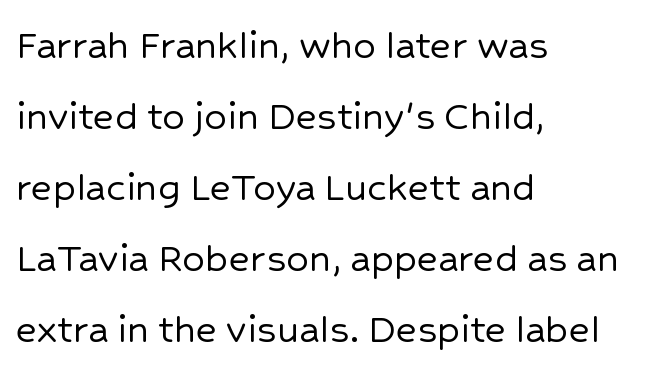
The image shows 45 px sans-serif type, upright; set left-aligned, normal line spacing (1.58x), normal letter spacing, not underlined; low stroke contrast and a medium x-height.
